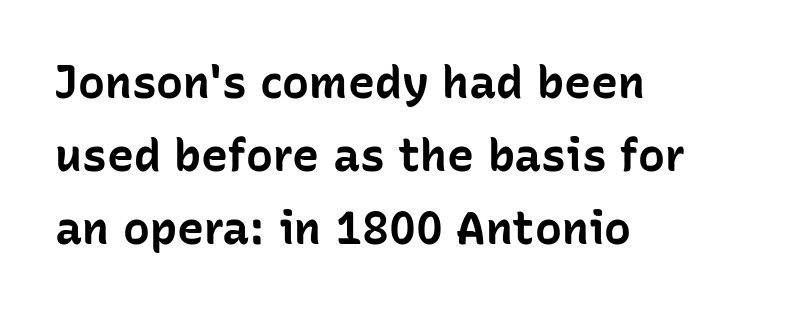
Q: Is the text bold? A: Yes.
Q: Is the text italic (slanted)? A: No, it is upright.
Q: Is the typeface a serif or a sans-serif typeface? A: Sans-serif.
Q: Is the text underlined? A: No.
Q: How is the paragraph aligned? A: Left-aligned.
Q: Is the spacing between letters normal or unusually wide? A: Normal.
Q: Is the spacing between lines tight, normal or loose? A: Normal.
Q: Width (condensed, normal, or wide)? A: Normal.
Q: Stroke contrast? A: Low.
Q: x-height? A: Medium.
Q: Monospaced? A: No.
